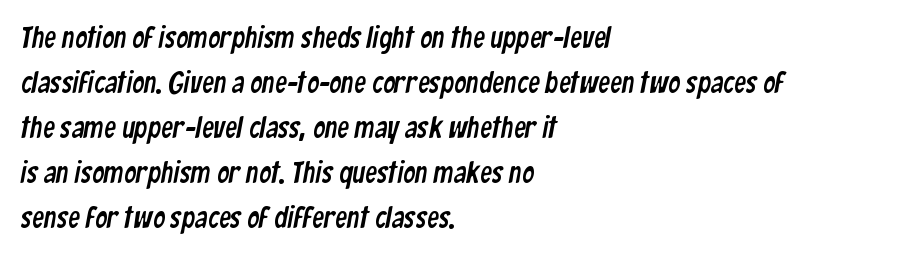
The image shows 30 px condensed sans-serif type; set left-aligned, normal line spacing (1.5x), normal letter spacing, not underlined; low stroke contrast and a medium x-height.
